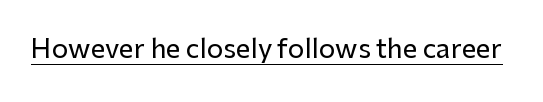
{"italic": "no", "underline": "yes", "letter_spacing": "normal", "letter_spacing_em": 0.0, "glyph_px": 26}
